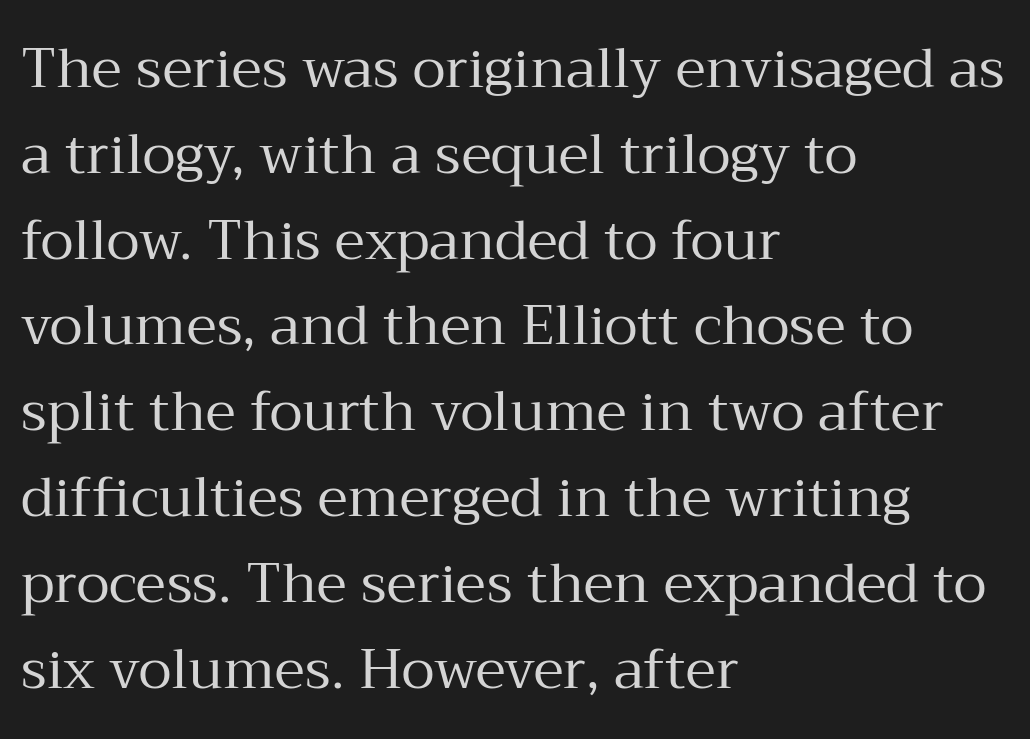
The image shows 55 px regular-weight serif type, upright; set left-aligned, normal line spacing (1.56x), normal letter spacing, not underlined; medium stroke contrast and a medium x-height.
